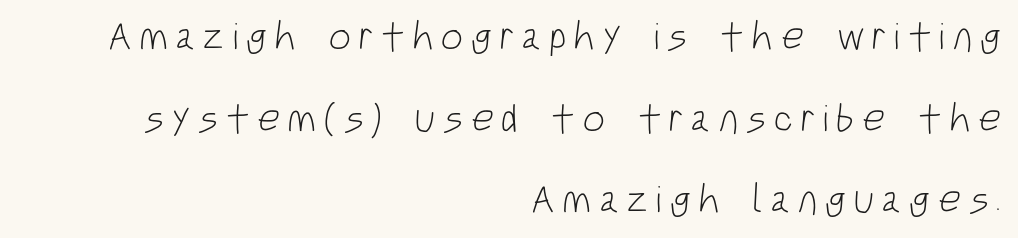
In terms of letterform style, serifs are entirely absent. A typesetter would call this leading open, well beyond the default. The specimen omits any rule beneath the text block's lines. In CSS terms this would be text-align: right.
